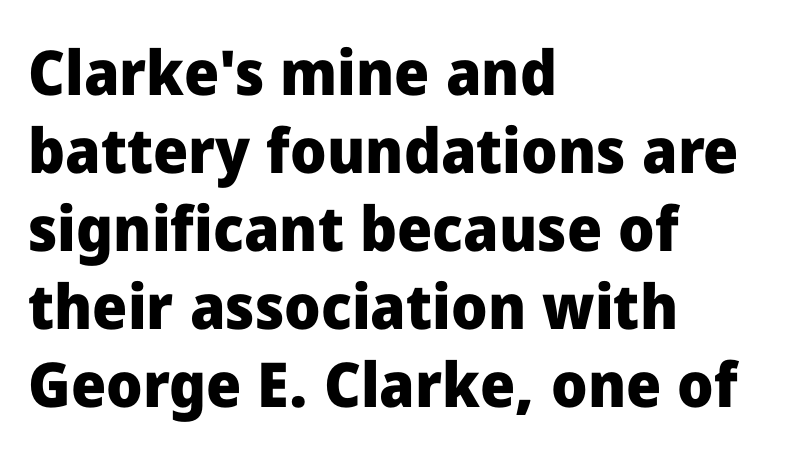
{"serif": "no", "italic": "no", "bold": "yes", "weight": "heavy", "width": "normal", "stroke_contrast": "low", "x_height": "medium", "monospaced": "no", "underline": "no", "align": "left", "line_spacing": "normal", "line_spacing_ratio": 1.26, "letter_spacing": "normal", "letter_spacing_em": 0.0, "glyph_px": 62}
